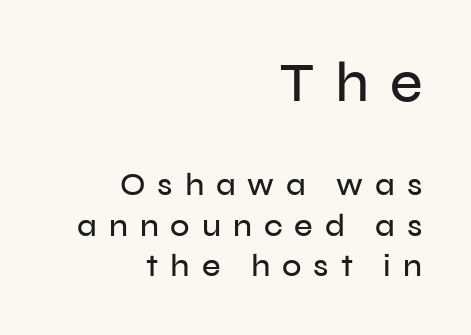
The image shows 56 px sans-serif type, upright; set right-aligned, normal line spacing (1.27x), unusually wide letter spacing (+0.37 em), not underlined; the first (top) block is 1.75x larger; low stroke contrast and a medium x-height.
